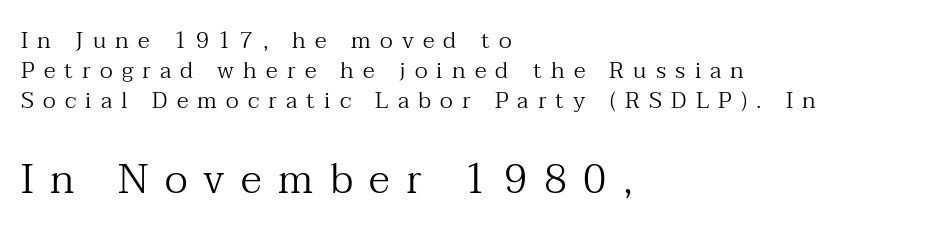
{"serif": "yes", "italic": "no", "bold": "no", "weight": "regular", "width": "normal", "stroke_contrast": "medium", "x_height": "medium", "monospaced": "no", "underline": "no", "align": "left", "line_spacing": "normal", "line_spacing_ratio": 1.31, "letter_spacing": "wide", "letter_spacing_em": 0.4, "larger_block": "second", "size_ratio": 1.78, "glyph_px": 41}
